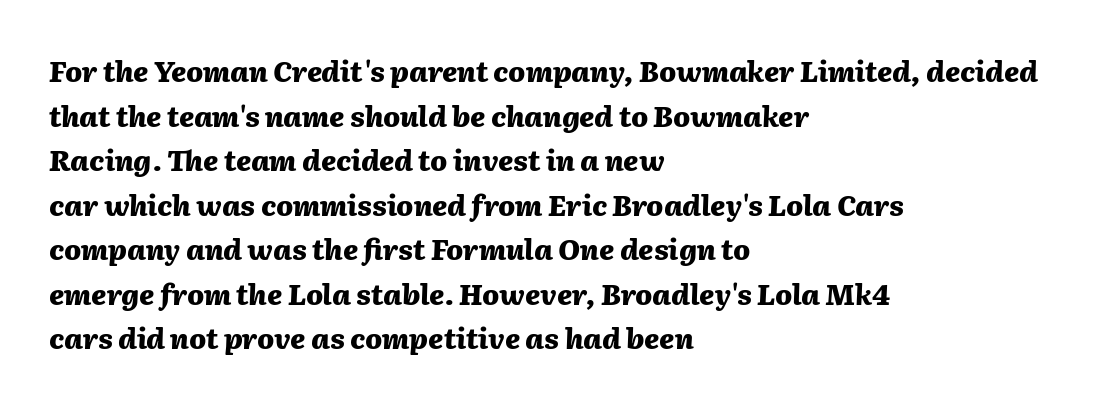
Q: Is the text bold? A: Yes.
Q: Is the text italic (slanted)? A: Yes, it leans right by about 2 degrees.
Q: Is the text underlined? A: No.
Q: How is the paragraph aligned? A: Left-aligned.
Q: Is the spacing between letters normal or unusually wide? A: Normal.
Q: Is the spacing between lines tight, normal or loose? A: Normal.
Q: Width (condensed, normal, or wide)? A: Normal.
Q: Stroke contrast? A: Medium.
Q: x-height? A: Medium.
Q: Monospaced? A: No.
